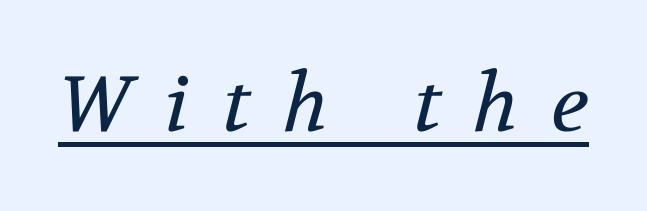
Q: Is the text bold? A: No.
Q: Is the text italic (slanted)? A: Yes, it leans right by about 12 degrees.
Q: Is the typeface a serif or a sans-serif typeface? A: Serif.
Q: Is the text underlined? A: Yes.
Q: Is the spacing between letters normal or unusually wide? A: Unusually wide.
Q: Width (condensed, normal, or wide)? A: Normal.
Q: Stroke contrast? A: Medium.
Q: x-height? A: Medium.
Q: Monospaced? A: No.
